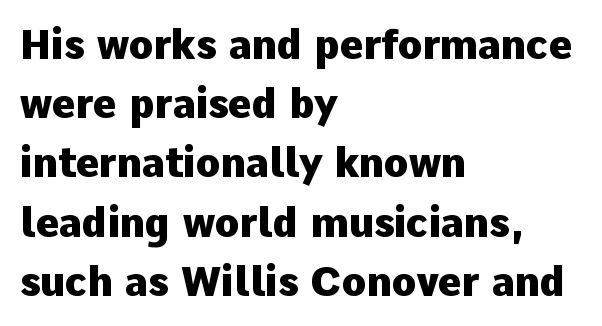
{"serif": "no", "italic": "no", "bold": "yes", "weight": "heavy", "width": "normal", "stroke_contrast": "low", "x_height": "medium", "monospaced": "no", "underline": "no", "align": "left", "line_spacing": "normal", "line_spacing_ratio": 1.48, "letter_spacing": "normal", "letter_spacing_em": 0.0, "glyph_px": 40}
